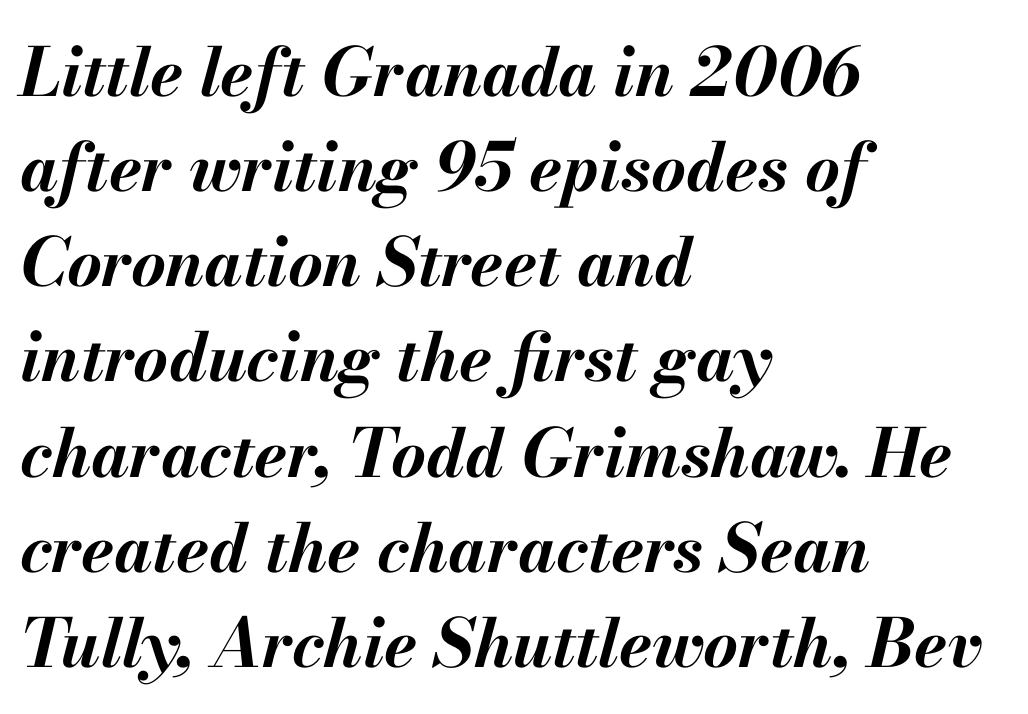
{"italic": "yes", "lean": "right", "slant_degrees": 13, "bold": "yes", "weight": "bold", "width": "normal", "stroke_contrast": "medium", "x_height": "small", "monospaced": "no", "underline": "no", "align": "left", "line_spacing": "normal", "line_spacing_ratio": 1.42, "letter_spacing": "normal", "letter_spacing_em": 0.0, "glyph_px": 67}
